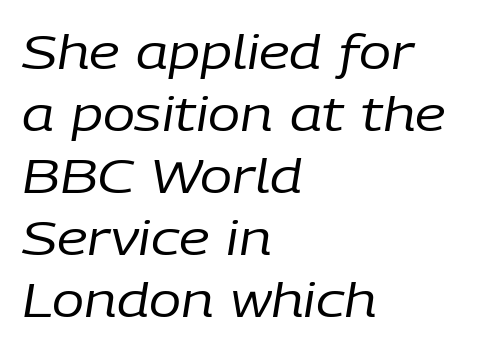
The image shows 48 px regular-weight type, italic (leaning right); set left-aligned, normal line spacing (1.29x), normal letter spacing, not underlined; low stroke contrast and a medium x-height.
